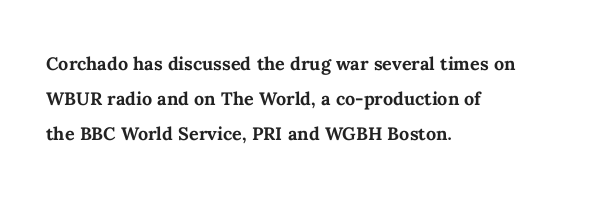
{"italic": "no", "bold": "yes", "underline": "no", "align": "left", "line_spacing": "normal", "line_spacing_ratio": 1.45, "letter_spacing": "normal", "letter_spacing_em": 0.0, "glyph_px": 24}
